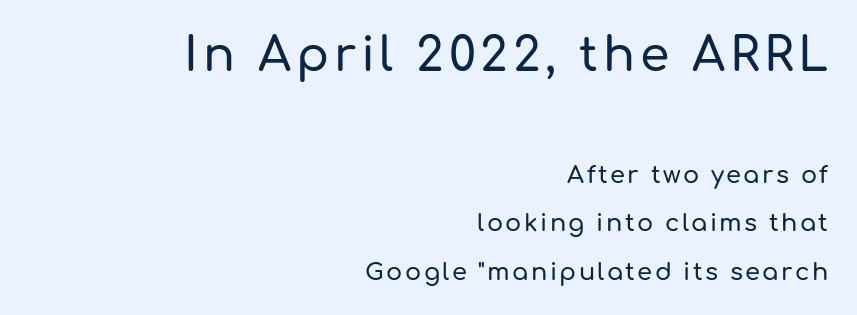
{"serif": "no", "italic": "no", "width": "normal", "stroke_contrast": "low", "x_height": "medium", "monospaced": "no", "underline": "no", "align": "right", "line_spacing": "loose", "line_spacing_ratio": 2.01, "larger_block": "first", "size_ratio": 1.96, "glyph_px": 47}
